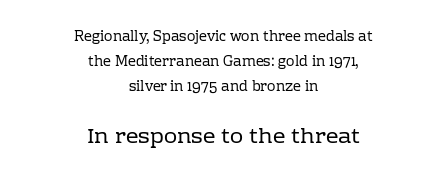
The image shows 22 px text type, upright; set centered, line spacing 1.8x, normal letter spacing, not underlined; the second (bottom) block is 1.57x larger.
